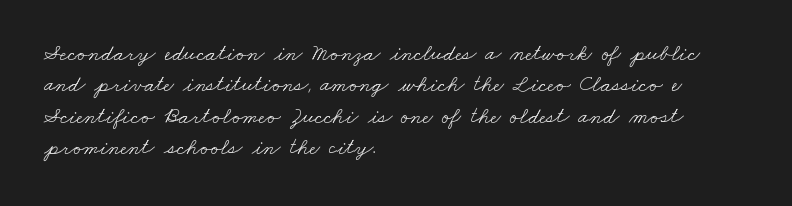
The image shows 23 px text type; set left-aligned, normal line spacing (1.36x), normal letter spacing, not underlined.
